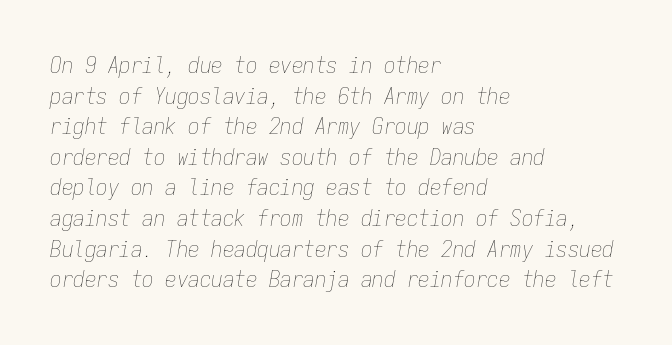
The image shows 23 px text type, italic (leaning right); set left-aligned, normal line spacing (1.33x), normal letter spacing, not underlined.
